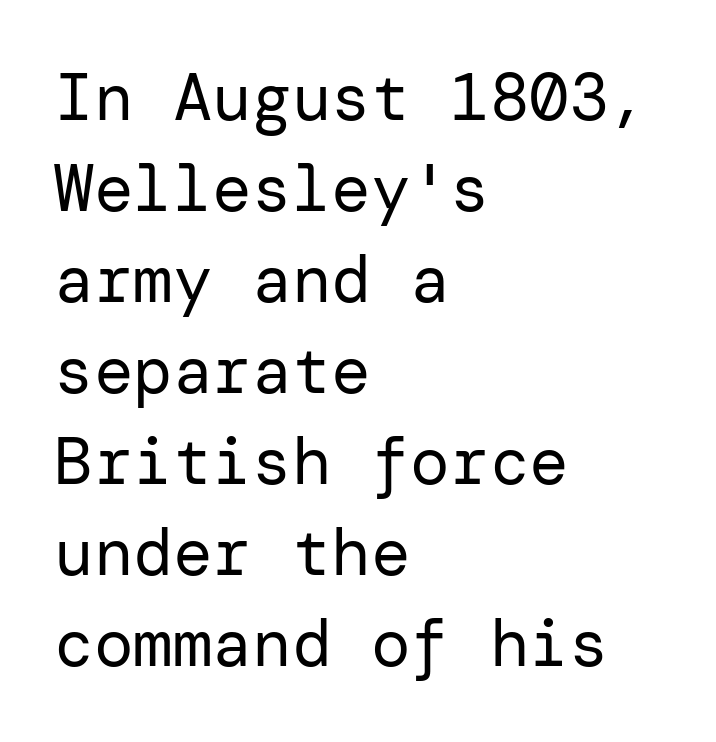
{"serif": "no", "italic": "no", "bold": "no", "weight": "regular", "width": "normal", "stroke_contrast": "low", "x_height": "medium", "underline": "no", "align": "left", "line_spacing": "normal", "line_spacing_ratio": 1.38, "letter_spacing": "normal", "letter_spacing_em": 0.0, "glyph_px": 66}
